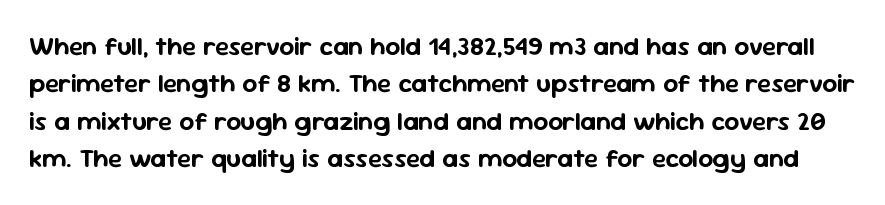
Q: Is the text italic (slanted)? A: No, it is upright.
Q: Is the text underlined? A: No.
Q: Is the spacing between letters normal or unusually wide? A: Normal.
Q: Is the spacing between lines tight, normal or loose? A: Normal.
